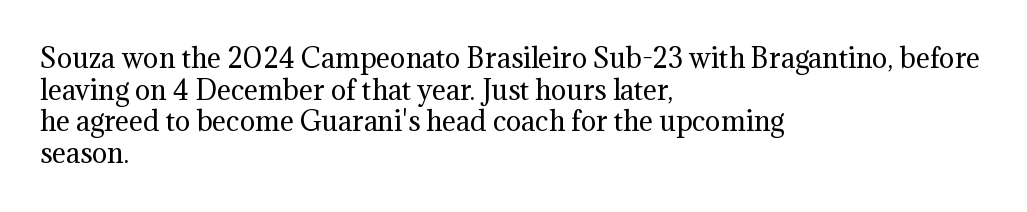
{"italic": "no", "bold": "no", "underline": "no", "align": "left", "line_spacing_ratio": 1.22, "letter_spacing": "normal", "letter_spacing_em": 0.0, "glyph_px": 26}
